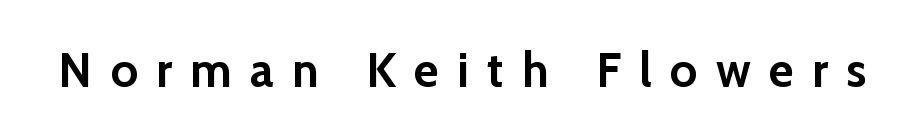
The image shows 48 px semibold sans-serif type, upright; set unusually wide letter spacing (+0.38 em), not underlined; low stroke contrast and a medium x-height.
